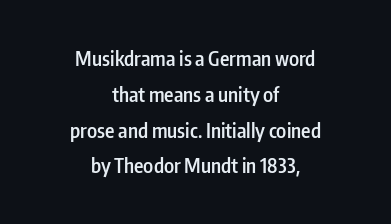
Q: Is the text bold? A: Semi-bold.
Q: Is the text italic (slanted)? A: No, it is upright.
Q: Is the text underlined? A: No.
Q: How is the paragraph aligned? A: Centered.
Q: Is the spacing between letters normal or unusually wide? A: Normal.
